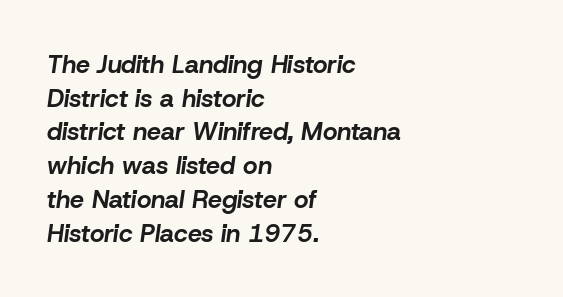
{"italic": "yes", "lean": "right", "slant_degrees": 8, "bold": "yes", "underline": "no", "align": "left", "line_spacing": "normal", "line_spacing_ratio": 1.35, "letter_spacing": "normal", "letter_spacing_em": 0.0, "glyph_px": 25}
